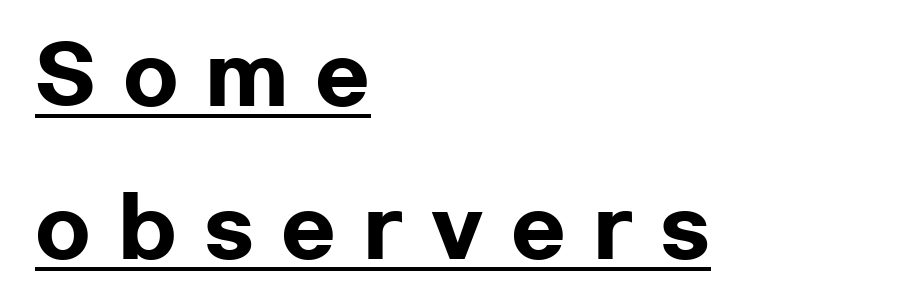
Q: Is the text bold? A: Yes.
Q: Is the text italic (slanted)? A: No, it is upright.
Q: Is the typeface a serif or a sans-serif typeface? A: Sans-serif.
Q: Is the text underlined? A: Yes.
Q: How is the paragraph aligned? A: Left-aligned.
Q: Is the spacing between letters normal or unusually wide? A: Unusually wide.
Q: Is the spacing between lines tight, normal or loose? A: Loose.
Q: Width (condensed, normal, or wide)? A: Wide.
Q: Stroke contrast? A: Low.
Q: x-height? A: Medium.
Q: Monospaced? A: No.
